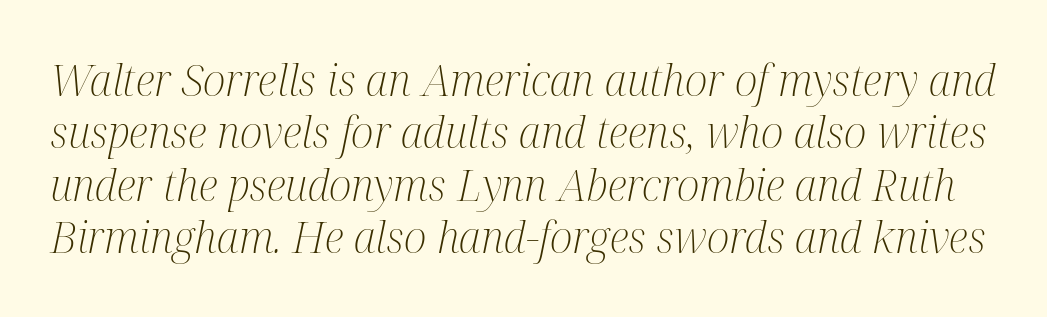
{"serif": "yes", "italic": "yes", "lean": "right", "slant_degrees": 12, "bold": "no", "weight": "light", "width": "condensed", "stroke_contrast": "medium", "x_height": "medium", "monospaced": "no", "underline": "no", "line_spacing_ratio": 1.22, "letter_spacing": "normal", "letter_spacing_em": 0.0, "glyph_px": 43}
